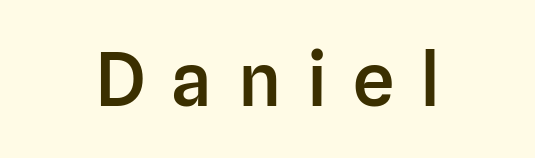
Q: Is the text bold? A: Semi-bold.
Q: Is the text italic (slanted)? A: No, it is upright.
Q: Is the typeface a serif or a sans-serif typeface? A: Sans-serif.
Q: Is the text underlined? A: No.
Q: How is the paragraph aligned? A: Centered.
Q: Is the spacing between letters normal or unusually wide? A: Unusually wide.
Q: Width (condensed, normal, or wide)? A: Normal.
Q: Stroke contrast? A: Low.
Q: x-height? A: Medium.
Q: Monospaced? A: No.
